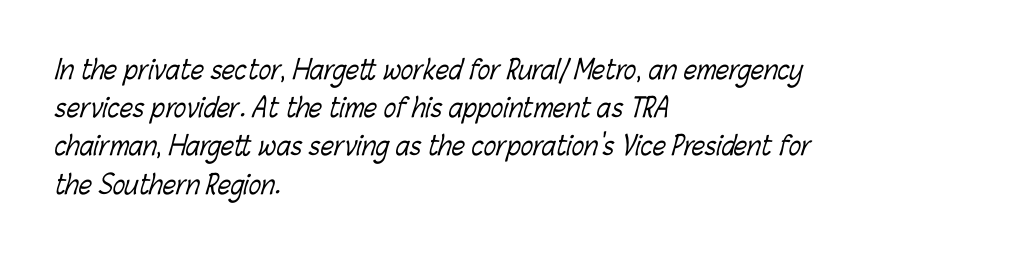
Unmarked baselines from the first word to the last. Each word holds together tightly as a unit, with standard inter-letter gaps. What's the leading like? Ordinary, nothing unusual. Unbolded letterforms with no extra heft.
